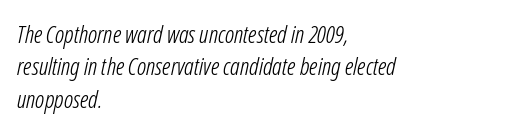
{"italic": "yes", "lean": "right", "slant_degrees": 12, "bold": "no", "underline": "no", "align": "left", "line_spacing": "normal", "line_spacing_ratio": 1.35, "letter_spacing": "normal", "letter_spacing_em": 0.0, "glyph_px": 24}
